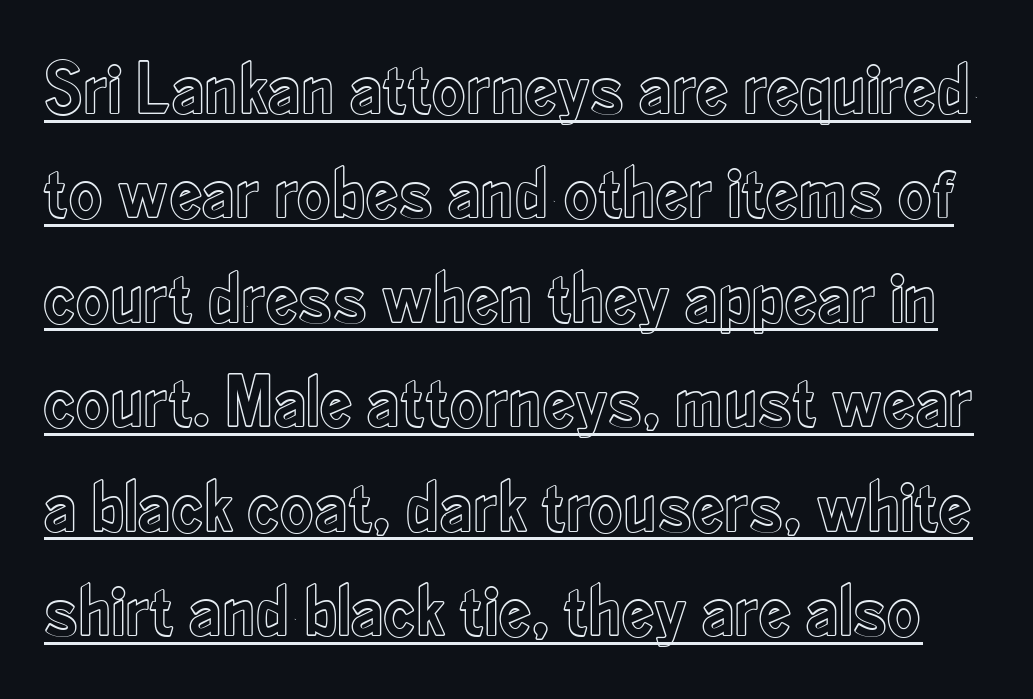
The image shows 73 px condensed type, upright; set normal line spacing (1.43x), normal letter spacing, underlined; a small x-height.
